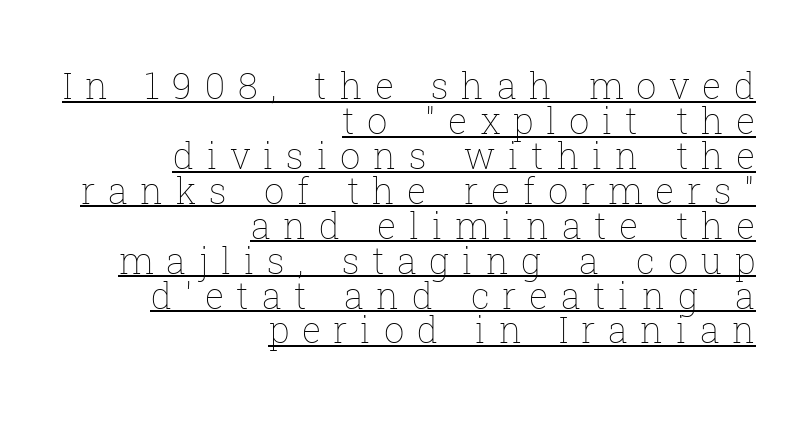
Q: Is the text bold? A: No.
Q: Is the text italic (slanted)? A: No, it is upright.
Q: Is the text underlined? A: Yes.
Q: How is the paragraph aligned? A: Right-aligned.
Q: Is the spacing between letters normal or unusually wide? A: Unusually wide.
Q: Is the spacing between lines tight, normal or loose? A: Tight.
Q: Width (condensed, normal, or wide)? A: Normal.
Q: Stroke contrast? A: Low.
Q: x-height? A: Medium.
Q: Monospaced? A: No.
